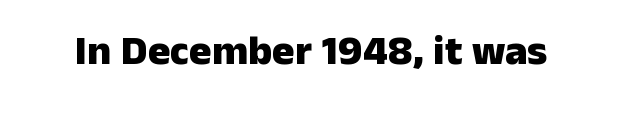
Q: Is the text bold? A: Yes.
Q: Is the text italic (slanted)? A: No, it is upright.
Q: Is the typeface a serif or a sans-serif typeface? A: Sans-serif.
Q: Is the text underlined? A: No.
Q: Is the spacing between letters normal or unusually wide? A: Normal.
Q: Width (condensed, normal, or wide)? A: Normal.
Q: Stroke contrast? A: Low.
Q: x-height? A: Medium.
Q: Monospaced? A: No.
